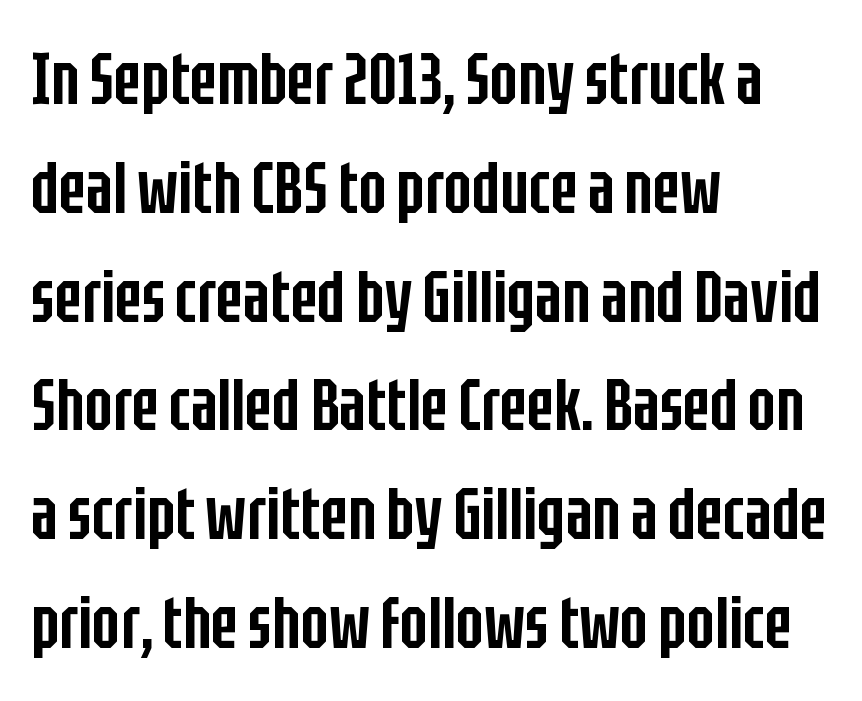
The image shows 73 px semibold, condensed sans-serif type, upright; set left-aligned, normal line spacing (1.49x), normal letter spacing, not underlined; low stroke contrast and a large x-height.
